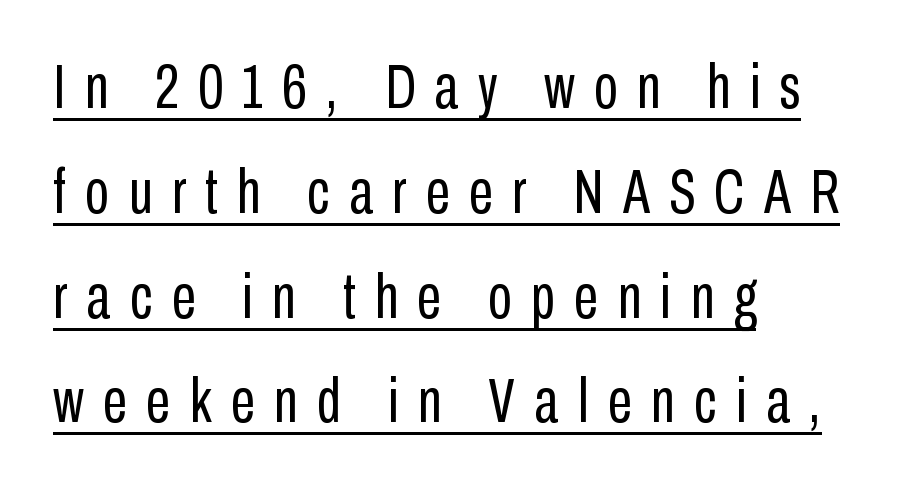
The image shows 62 px regular-weight, condensed sans-serif type, upright; set left-aligned, normal line spacing (1.69x), unusually wide letter spacing (+0.31 em), underlined; low stroke contrast and a medium x-height.
